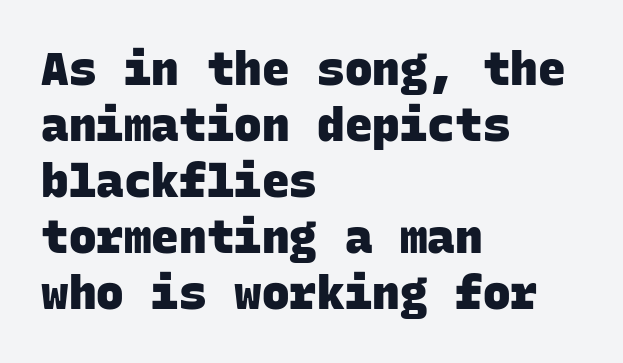
Reading down the block, your eye returns to a fixed left position each line. The rendering keeps characters at their native spacing. Letterform terminals end flat and unadorned throughout the passage. The gap between lines stays unmarked. The characters look thick and weighty, a clear bold. Here the designer chose a console-style face with uniform glyph widths.
